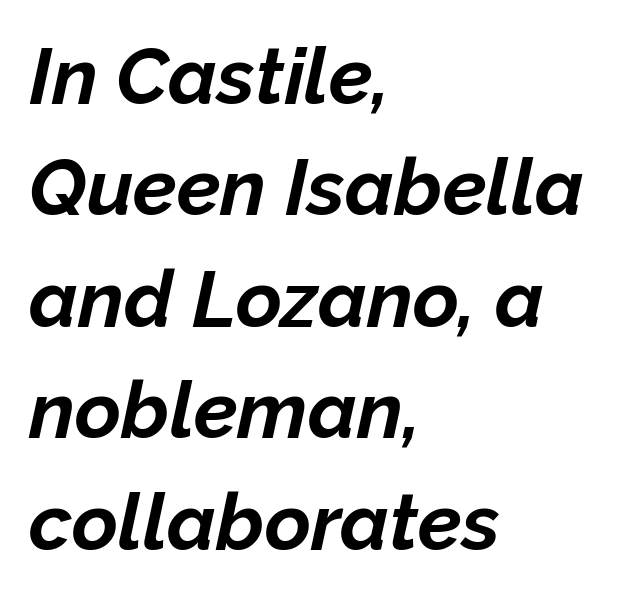
{"italic": "yes", "lean": "right", "slant_degrees": 12, "bold": "yes", "weight": "bold", "width": "normal", "stroke_contrast": "low", "x_height": "medium", "monospaced": "no", "underline": "no", "align": "left", "line_spacing": "normal", "line_spacing_ratio": 1.41, "letter_spacing": "normal", "letter_spacing_em": 0.0, "glyph_px": 79}
